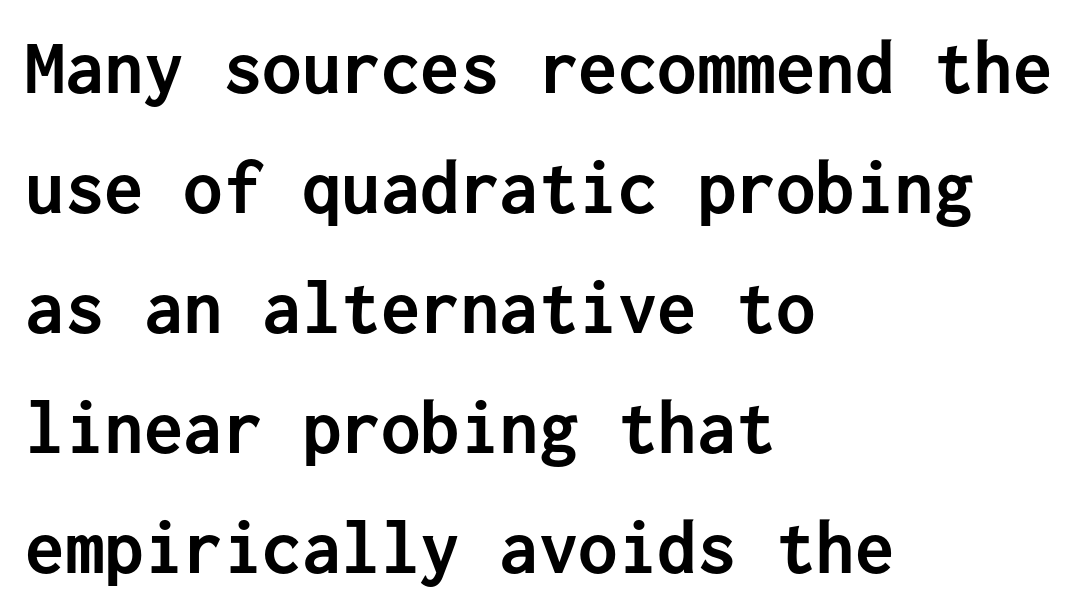
Q: Is the text bold? A: Yes.
Q: Is the text italic (slanted)? A: No, it is upright.
Q: Is the typeface a serif or a sans-serif typeface? A: Sans-serif.
Q: Is the text underlined? A: No.
Q: How is the paragraph aligned? A: Left-aligned.
Q: Is the spacing between letters normal or unusually wide? A: Normal.
Q: Is the spacing between lines tight, normal or loose? A: Normal.
Q: Width (condensed, normal, or wide)? A: Normal.
Q: Stroke contrast? A: Low.
Q: x-height? A: Medium.
Q: Monospaced? A: Yes.
